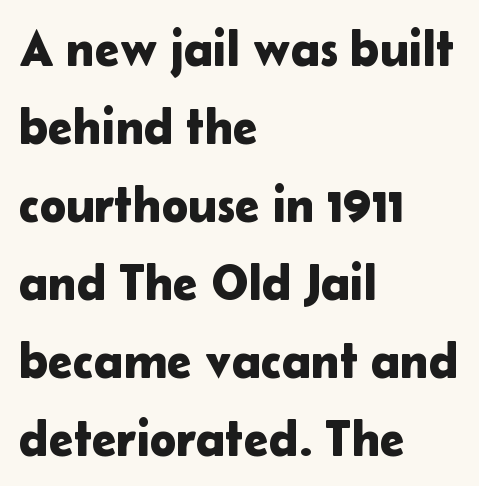
{"serif": "no", "italic": "no", "width": "normal", "stroke_contrast": "low", "x_height": "medium", "monospaced": "no", "underline": "no", "align": "left", "line_spacing": "normal", "line_spacing_ratio": 1.56, "letter_spacing": "normal", "letter_spacing_em": 0.0, "glyph_px": 50}
